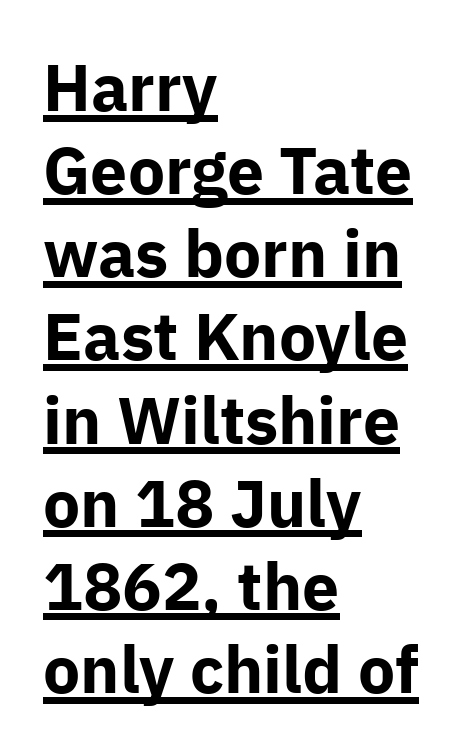
{"serif": "no", "italic": "no", "bold": "yes", "weight": "bold", "width": "normal", "stroke_contrast": "low", "x_height": "medium", "monospaced": "no", "underline": "yes", "align": "left", "line_spacing": "normal", "line_spacing_ratio": 1.26, "letter_spacing": "normal", "letter_spacing_em": 0.0, "glyph_px": 66}
